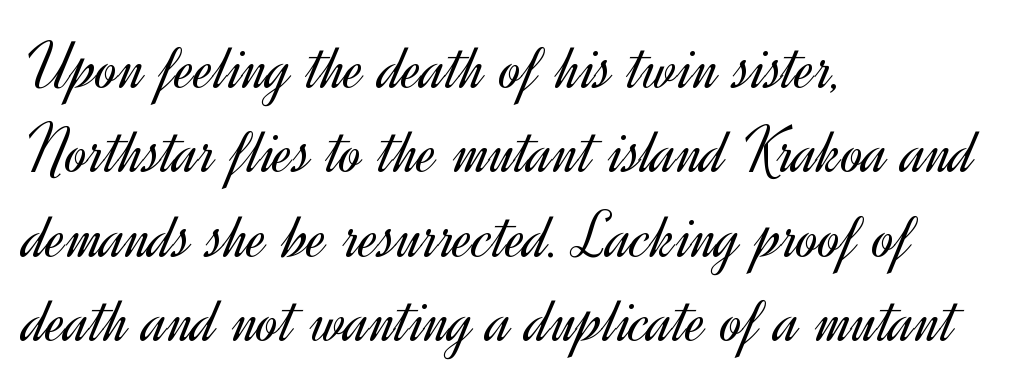
The image shows 67 px light sans-serif type; set left-aligned, normal line spacing (1.26x), normal letter spacing, not underlined; a small x-height.
